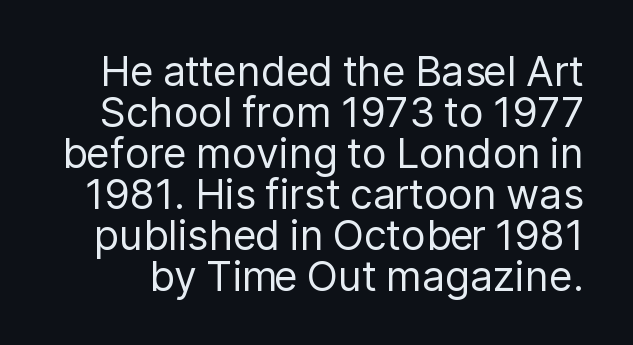
The image shows 41 px regular-weight sans-serif type, upright; set tight line spacing (1.0x), normal letter spacing, not underlined; low stroke contrast and a medium x-height.
